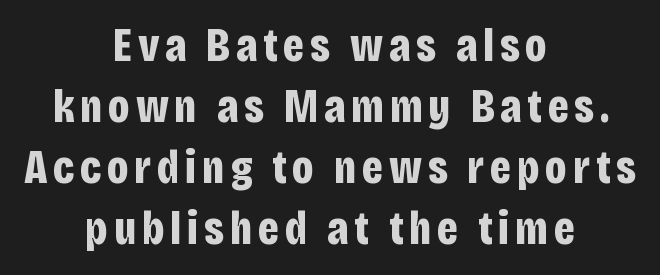
No italicization has been applied; the sample stays upright. I'd call this a sans setting — the letters go barefoot. Honestly, the row spacing looks completely unremarkable. A dark, heavy texture on the line: the type is bold.
